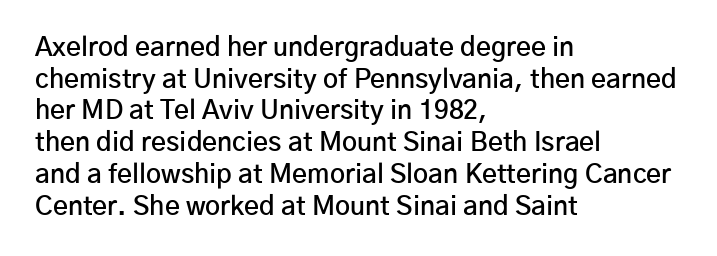
Each row of text sits above clean, open space. Typesetter's note: demi weight, one step under bold. Is the block centered? No — it sits flush against the left margin. Posture: straight, roman, zero tilt. The letterforms sit shoulder to shoulder at normal distance.
